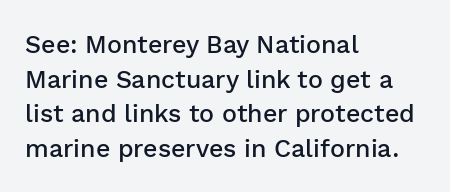
Quick note: underline off. The block of text has a typical density, with ordinary space between rows. Does the lettering tilt? It doesn't — this is upright. Characters follow at the spacing the type designer built in.
